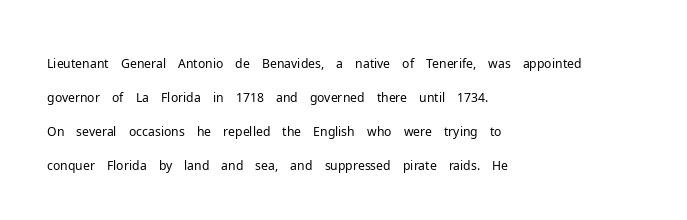
Q: Is the text bold? A: No.
Q: Is the text italic (slanted)? A: No, it is upright.
Q: Is the text underlined? A: No.
Q: How is the paragraph aligned? A: Left-aligned.
Q: Is the spacing between letters normal or unusually wide? A: Normal.
Q: Is the spacing between lines tight, normal or loose? A: Normal.
